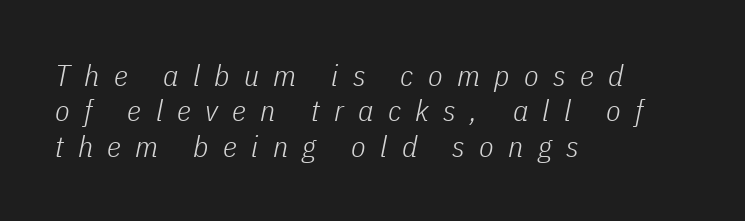
The gaps between neighbouring characters are conspicuously large. The lines in this sample share a left origin and differ only in where they stop. The font sits on the lighter half of the weight spectrum, regular included. The whole block is typeset with a tilt.
